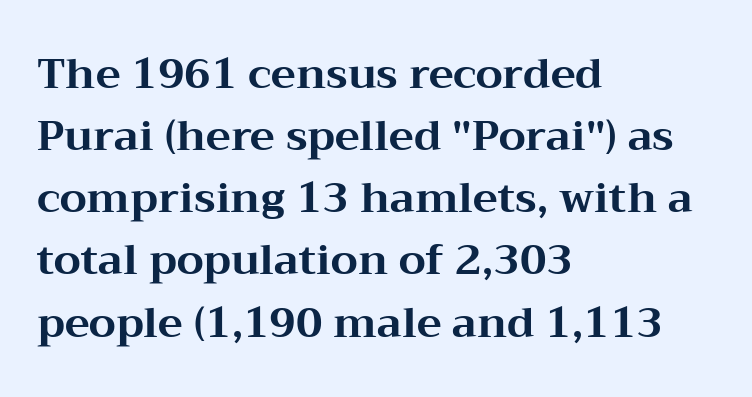
Q: Is the text bold? A: Yes.
Q: Is the text italic (slanted)? A: No, it is upright.
Q: Is the typeface a serif or a sans-serif typeface? A: Serif.
Q: Is the text underlined? A: No.
Q: How is the paragraph aligned? A: Left-aligned.
Q: Is the spacing between letters normal or unusually wide? A: Normal.
Q: Is the spacing between lines tight, normal or loose? A: Normal.
Q: Width (condensed, normal, or wide)? A: Wide.
Q: Stroke contrast? A: Medium.
Q: x-height? A: Medium.
Q: Monospaced? A: No.
